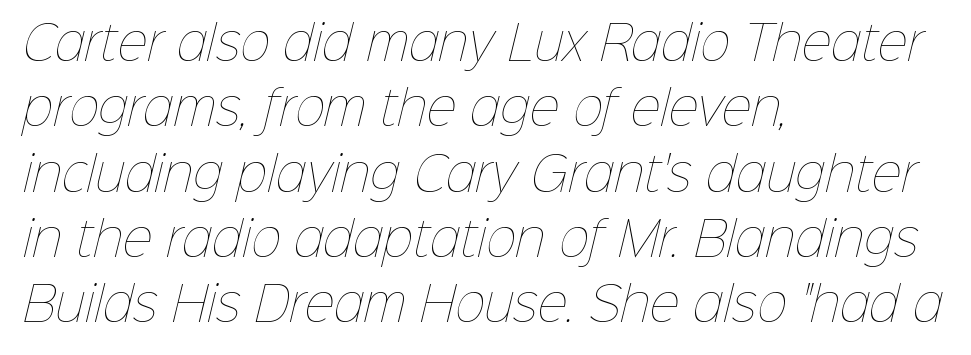
The image shows 46 px thin type; set left-aligned, normal line spacing (1.42x), normal letter spacing, not underlined; low stroke contrast and a medium x-height.
